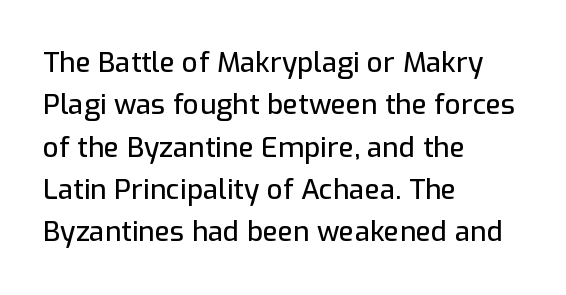
Q: Is the text italic (slanted)? A: No, it is upright.
Q: Is the typeface a serif or a sans-serif typeface? A: Sans-serif.
Q: Is the text underlined? A: No.
Q: How is the paragraph aligned? A: Left-aligned.
Q: Is the spacing between letters normal or unusually wide? A: Normal.
Q: Is the spacing between lines tight, normal or loose? A: Normal.
Q: Width (condensed, normal, or wide)? A: Normal.
Q: Stroke contrast? A: Low.
Q: x-height? A: Medium.
Q: Monospaced? A: No.
